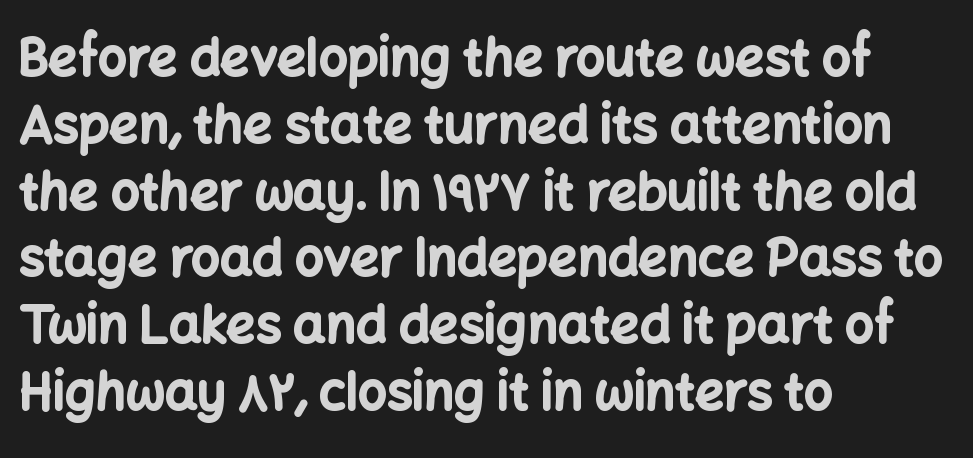
The passage shown is typeset with a sans-serif family. Note the varied advance widths — an 'i' is clearly narrower than an 'm'. One-word summary of the alignment: left. Nobody drew a line under any word here.
